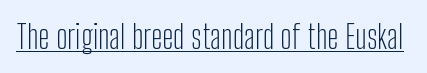
Default kerning and tracking; the words read as compact shapes. Think of a printed novel: that variable character pitch is what you see here. This rendering employs a face without finishing strokes, i.e., a sans-serif. The letters stand upright; this is a roman face. Heft: none added — not bold. Does a line run under the words? Yes, clearly.
